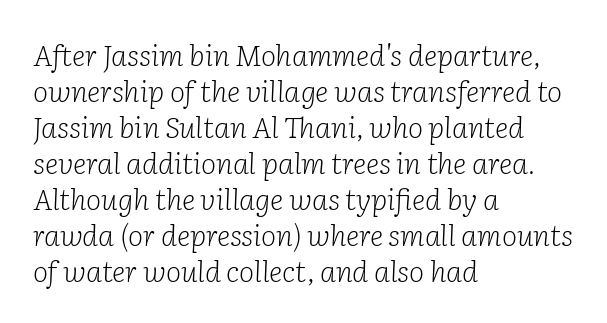
The image shows 29 px light serif type, italic (leaning right); set left-aligned, line spacing 1.24x, normal letter spacing, not underlined; low stroke contrast and a medium x-height.
